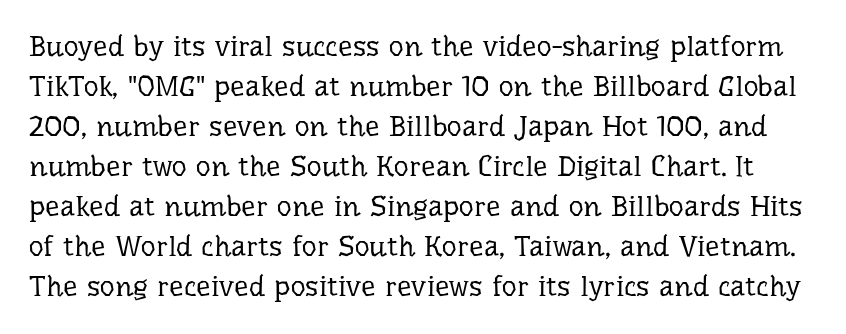
The image shows 29 px regular-weight serif type, upright; set normal line spacing (1.38x), normal letter spacing, not underlined; low stroke contrast and a medium x-height.
